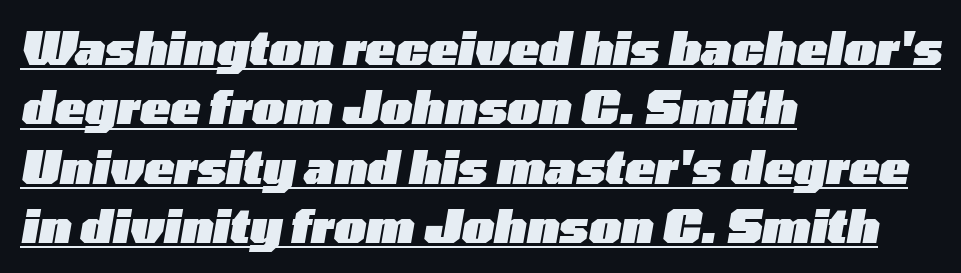
The image shows 45 px heavy, wide type, italic (leaning right); set left-aligned, normal line spacing (1.32x), normal letter spacing, underlined; low stroke contrast and a medium x-height.
